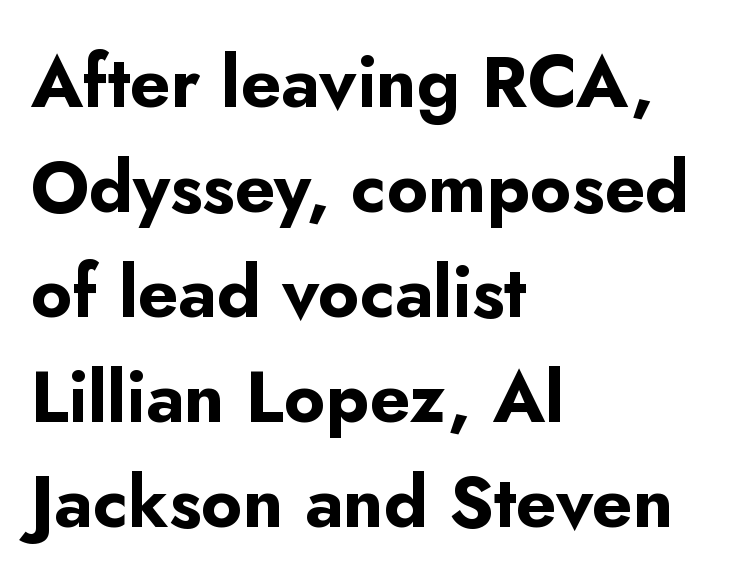
{"serif": "no", "italic": "no", "bold": "yes", "weight": "bold", "width": "normal", "stroke_contrast": "low", "x_height": "small", "monospaced": "no", "underline": "no", "align": "left", "line_spacing": "normal", "line_spacing_ratio": 1.48, "letter_spacing": "normal", "letter_spacing_em": 0.0, "glyph_px": 71}
